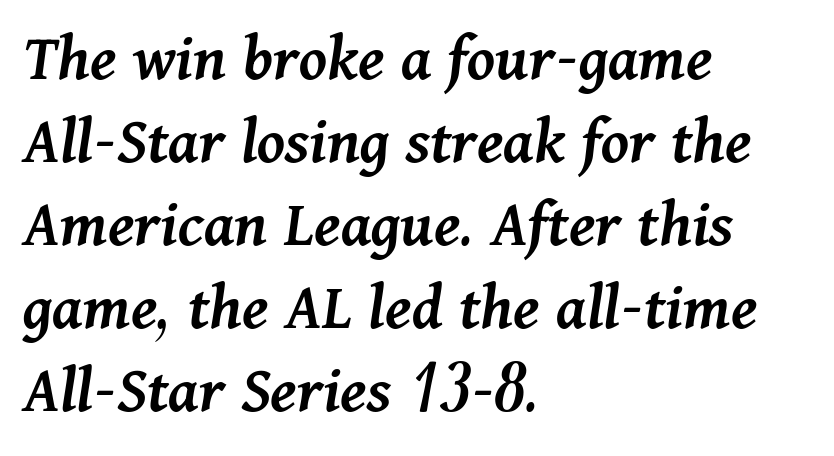
The image shows 68 px semibold type, italic (leaning right); set left-aligned, line spacing 1.22x, normal letter spacing, not underlined; medium stroke contrast and a medium x-height.
